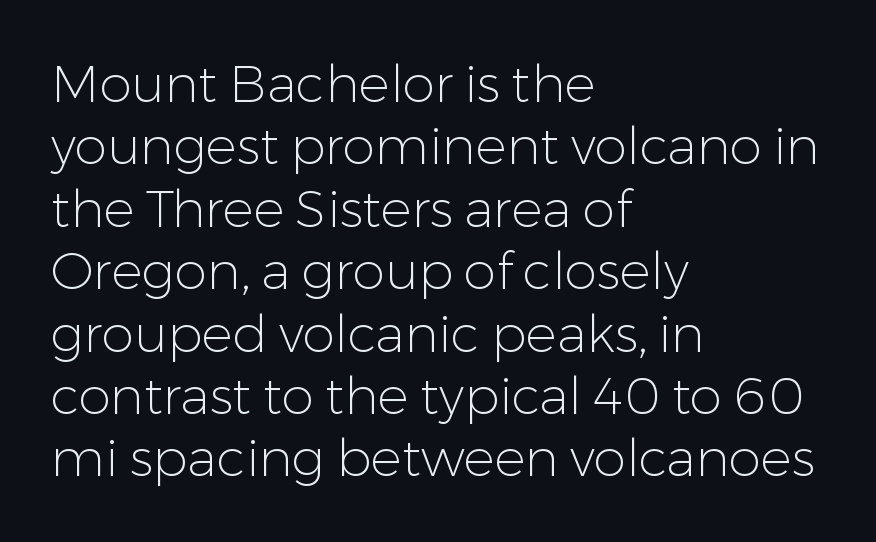
The image shows 52 px light sans-serif type, upright; set left-aligned, line spacing 1.2x, normal letter spacing, not underlined; low stroke contrast and a medium x-height.
